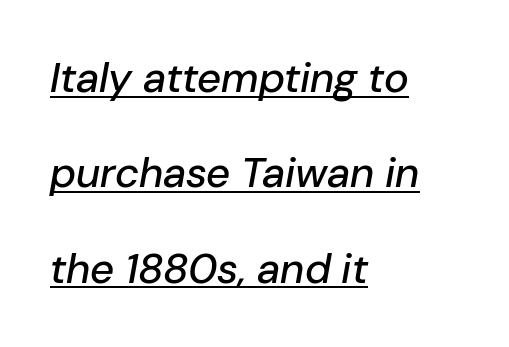
Q: Is the text italic (slanted)? A: Yes, it leans right by about 10 degrees.
Q: Is the text underlined? A: Yes.
Q: How is the paragraph aligned? A: Left-aligned.
Q: Is the spacing between letters normal or unusually wide? A: Normal.
Q: Is the spacing between lines tight, normal or loose? A: Loose.
Q: Width (condensed, normal, or wide)? A: Normal.
Q: Stroke contrast? A: Low.
Q: x-height? A: Medium.
Q: Monospaced? A: No.
